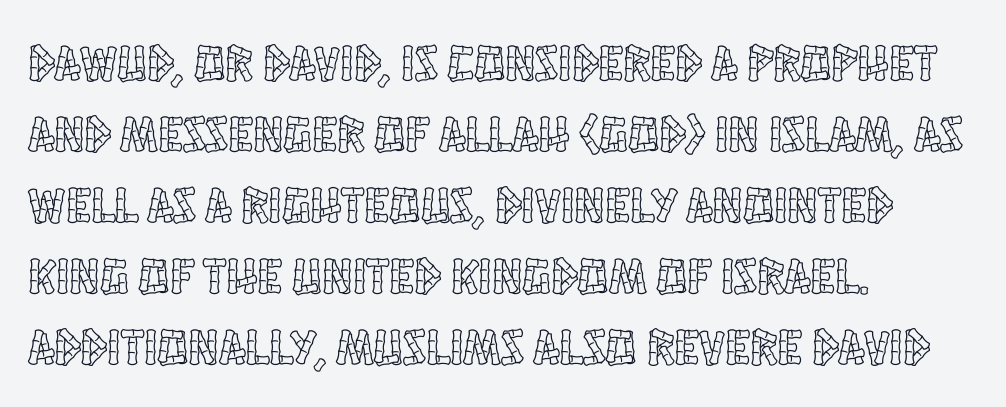
Q: Is the text italic (slanted)? A: No, it is upright.
Q: Is the text underlined? A: No.
Q: How is the paragraph aligned? A: Left-aligned.
Q: Is the spacing between letters normal or unusually wide? A: Normal.
Q: Is the spacing between lines tight, normal or loose? A: Normal.
Q: Width (condensed, normal, or wide)? A: Condensed.
Q: x-height? A: Large.
Q: Monospaced? A: No.
